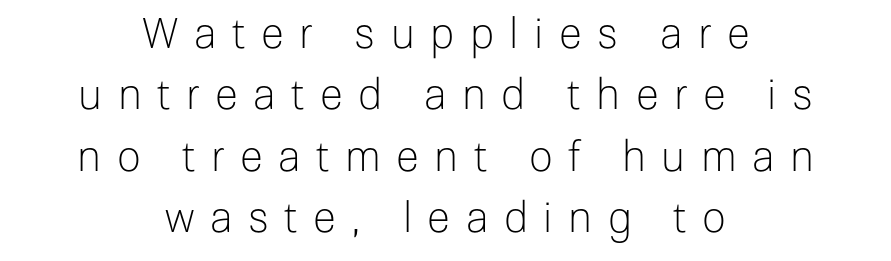
The image shows 42 px light sans-serif type, upright; set centered, normal line spacing (1.46x), unusually wide letter spacing (+0.37 em), not underlined; low stroke contrast and a medium x-height.
